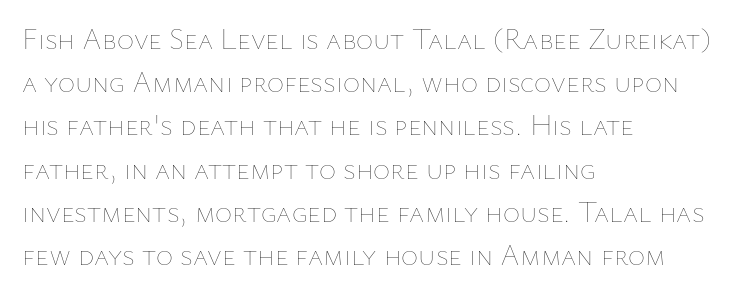
Clear beneath every line of the passage. Each new line begins a customary step beneath the previous one. Layout note: lines flush left. Weight class: somewhere from thin through regular. Proportional: the letters do not fall into vertical columns. These lines keep a tight, regular rhythm from letter to letter.
